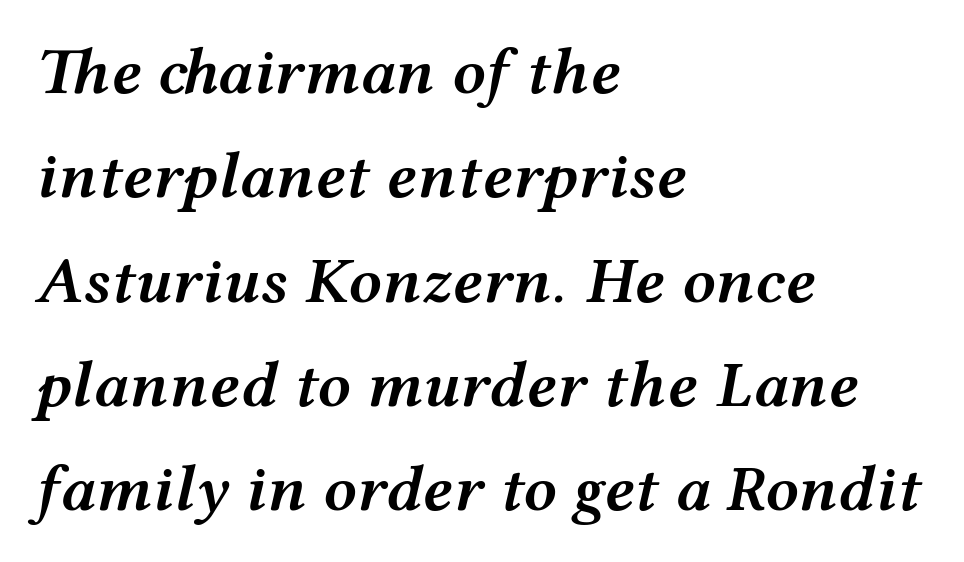
{"italic": "yes", "lean": "right", "slant_degrees": 12, "bold": "semi", "weight": "semibold", "width": "wide", "stroke_contrast": "medium", "x_height": "medium", "monospaced": "no", "underline": "no", "align": "left", "line_spacing": "normal", "line_spacing_ratio": 1.58, "letter_spacing": "normal", "letter_spacing_em": 0.0, "glyph_px": 66}
